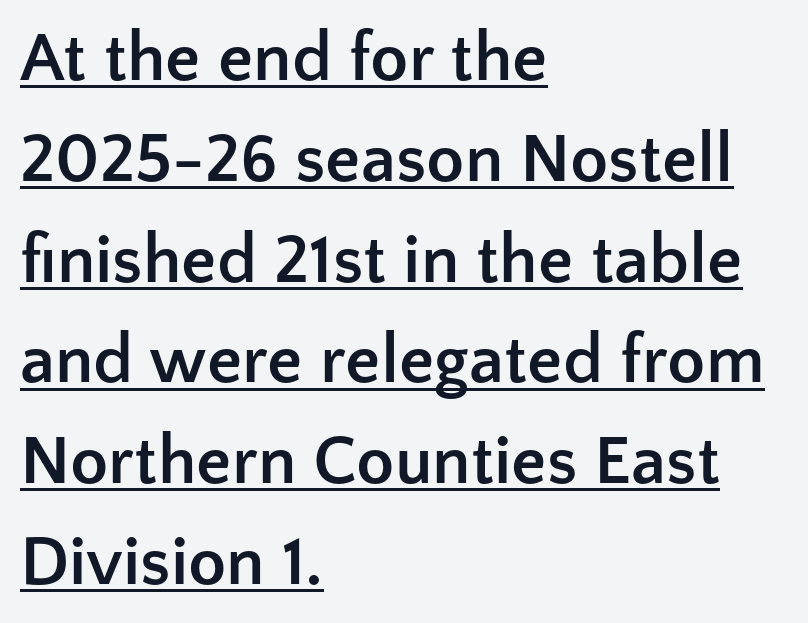
A student would call this left alignment; a typographer would say flush left, rag right. Compared with undecorated copy, this sample adds a rule below the words. You'd pick this weight for a headline — it's a proper bold. The designer went with a sans here, leaving each stem footless. In terms of leading, this rendering sits right in the middle. If you drew a line through each stem, it would be perfectly vertical.
